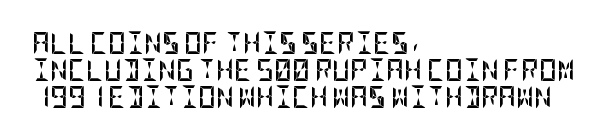
{"italic": "no", "bold": "yes", "underline": "no", "align": "left", "line_spacing_ratio": 1.22, "letter_spacing": "normal", "letter_spacing_em": 0.0, "glyph_px": 22}
